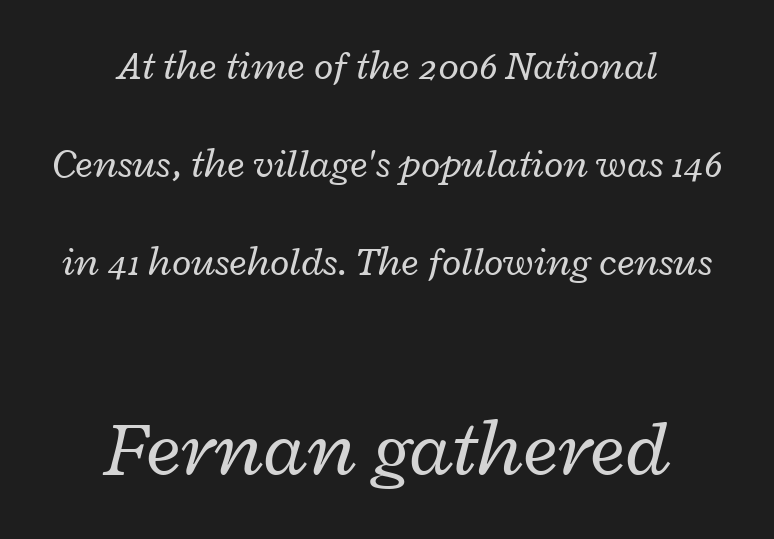
These lines are rendered in a variable-pitch font. Lines of text with bare space underneath. The whole block is typeset with a tilt. Vertically, the passage feels expansive, rows floating well apart. Tracking value appears to be zero — textbook default spacing. If you squint, the bottom block still reads clearly — it's the larger of the two.
